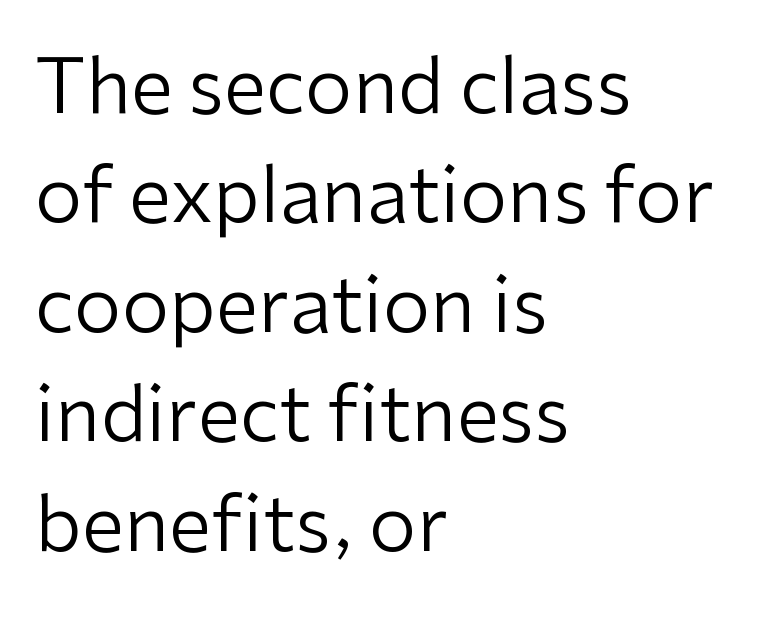
The image shows 76 px regular-weight sans-serif type, upright; set left-aligned, normal line spacing (1.44x), normal letter spacing, not underlined; low stroke contrast and a medium x-height.
